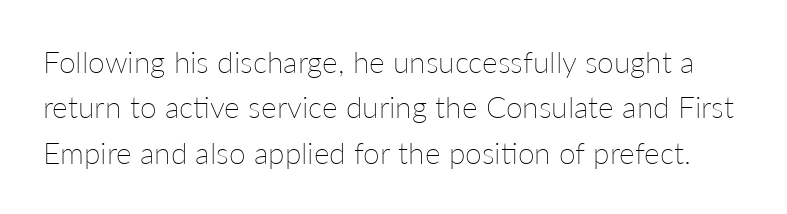
The image shows 30 px thin type, upright; set normal line spacing (1.51x), normal letter spacing, not underlined; low stroke contrast and a medium x-height.
